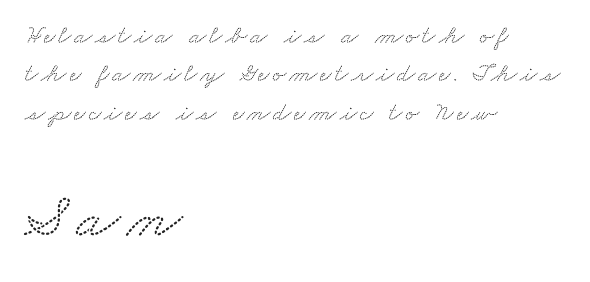
The image shows 64 px wide serif type; set left-aligned, normal line spacing (1.48x), not underlined; the second (bottom) block is 2.46x larger; low stroke contrast and a small x-height.
